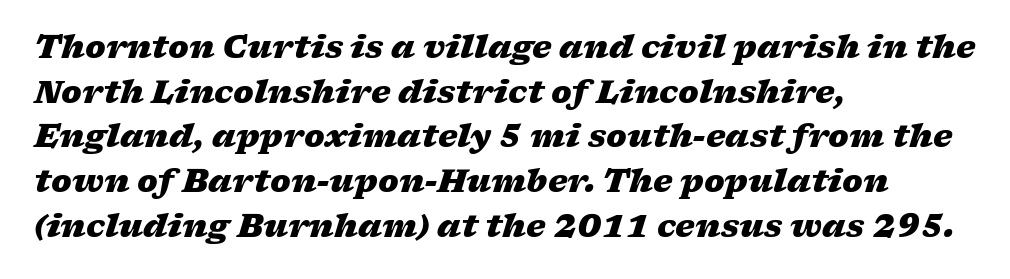
The image shows 31 px heavy, wide type, italic (leaning right); set left-aligned, normal line spacing (1.44x), normal letter spacing, not underlined; low stroke contrast and a medium x-height.
